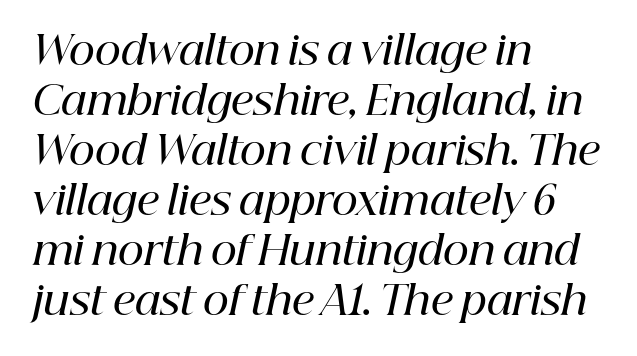
These lines are rendered in a variable-pitch font. Classification — serif. The foot of each line stays bare and open. These lines stack with their left ends in a neat column. Tall strokes in this sample are angled rather than plumb. Inter-character spacing is left at the font's built-in metrics.
